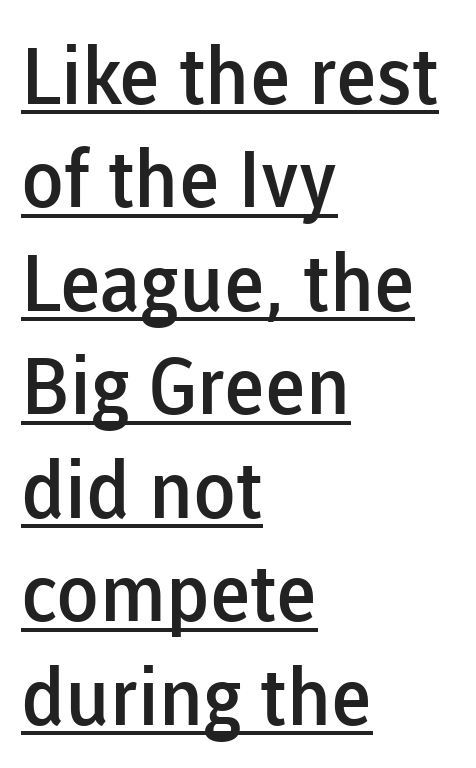
Where is the straight margin? On the left. A roman cut, with each character standing at attention. Heft: intermediate — a semibold. Caption: lettering with a line underneath. Successive baselines arrive at the customary interval.
